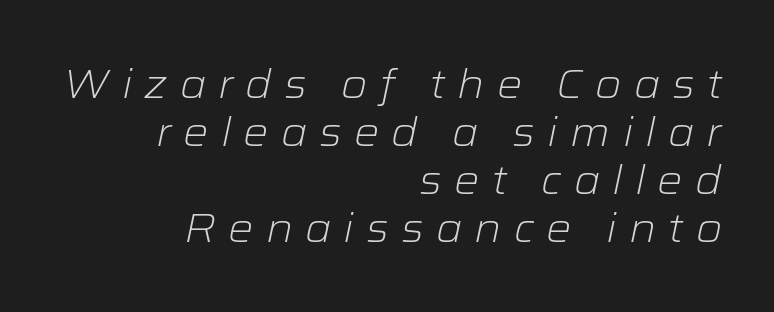
Q: Is the text bold? A: No.
Q: Is the text italic (slanted)? A: Yes, it leans right by about 12 degrees.
Q: Is the text underlined? A: No.
Q: How is the paragraph aligned? A: Right-aligned.
Q: Is the spacing between letters normal or unusually wide? A: Unusually wide.
Q: Width (condensed, normal, or wide)? A: Wide.
Q: Stroke contrast? A: Low.
Q: x-height? A: Medium.
Q: Monospaced? A: No.
